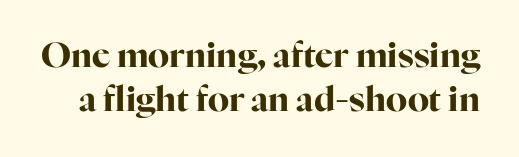
The image shows 34 px bold serif type, upright; set normal line spacing (1.29x), normal letter spacing, not underlined; high stroke contrast and a medium x-height.
